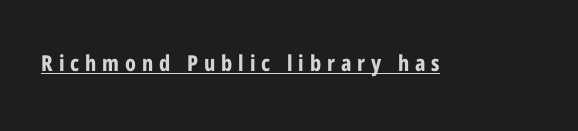
Q: Is the text bold? A: Yes.
Q: Is the text italic (slanted)? A: No, it is upright.
Q: Is the text underlined? A: Yes.
Q: Is the spacing between letters normal or unusually wide? A: Unusually wide.
